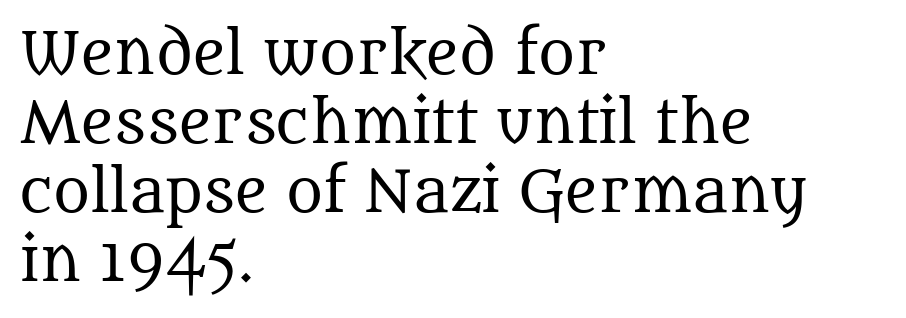
Q: Is the text bold? A: No.
Q: Is the text italic (slanted)? A: No, it is upright.
Q: Is the typeface a serif or a sans-serif typeface? A: Serif.
Q: Is the text underlined? A: No.
Q: How is the paragraph aligned? A: Left-aligned.
Q: Is the spacing between letters normal or unusually wide? A: Normal.
Q: Width (condensed, normal, or wide)? A: Normal.
Q: Stroke contrast? A: Medium.
Q: x-height? A: Large.
Q: Monospaced? A: No.
